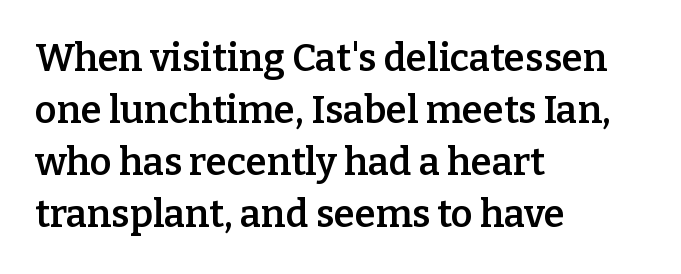
Each letter keeps its own natural width here, so spacing adapts to shape. The rendering shows small feet on the letterforms — a serif design. Look at the tracking — it's just the regular setting, nothing added. Is the block centered? No — it sits flush against the left margin.
